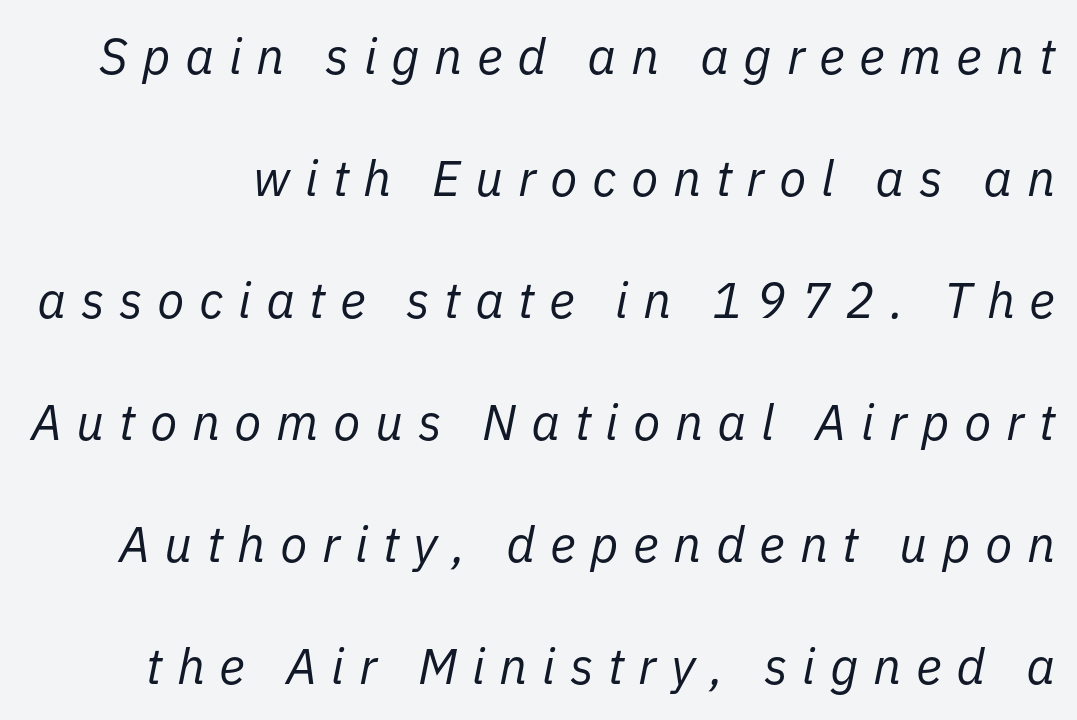
The image shows 50 px regular-weight type, italic (leaning right); set loose line spacing (2.44x), unusually wide letter spacing (+0.29 em), not underlined; low stroke contrast and a medium x-height.
